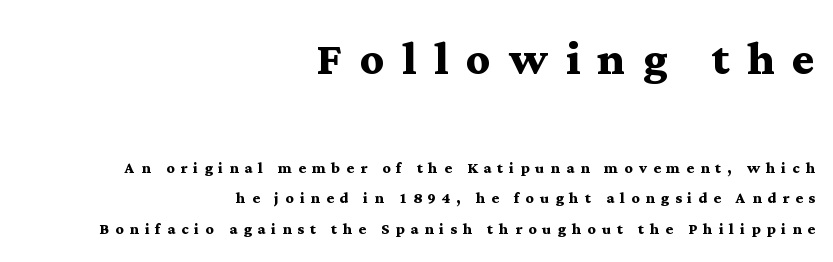
Every character sits straight up, as roman type does. Which of the two is more prominent by size? The first, at the top. Leading matches the norm, producing a regular column. A typesetter would call this proportional, since set widths differ per character. Teacher's note: observe the even right margin — that is flush-right alignment.
